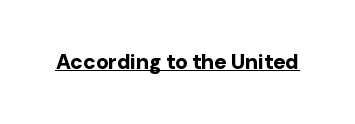
Q: Is the text bold? A: Yes.
Q: Is the text italic (slanted)? A: No, it is upright.
Q: Is the text underlined? A: Yes.
Q: Is the spacing between letters normal or unusually wide? A: Normal.
